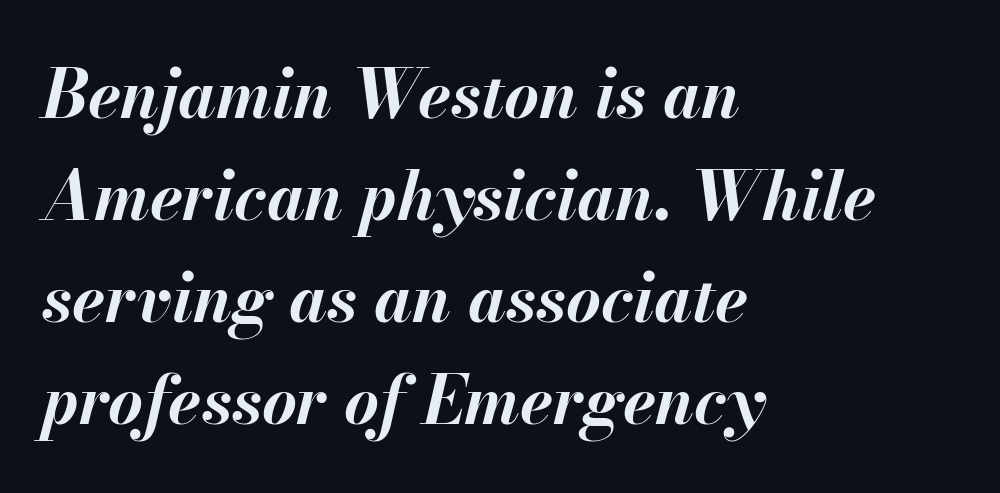
This sample keeps an unexceptional amount of space between lines. Check the space under the baseline: it is left empty. Looking at the ascenders, they clearly lean. Note the varied advance widths — an 'i' is clearly narrower than an 'm'. The tracking reads as untouched default to a designer's eye.
